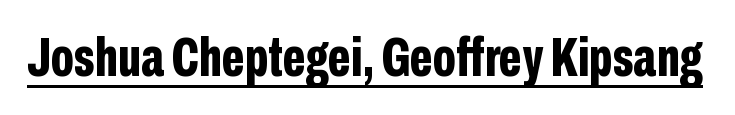
The image shows 55 px bold, condensed sans-serif type, upright; set normal letter spacing, underlined; low stroke contrast and a medium x-height.
